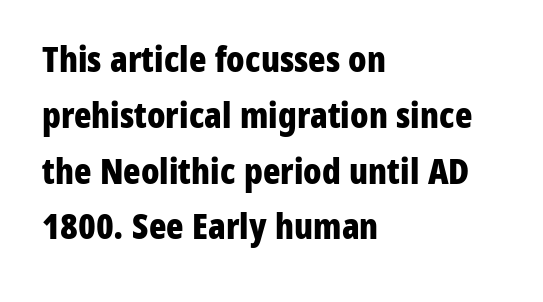
Q: Is the text bold? A: Yes.
Q: Is the text italic (slanted)? A: No, it is upright.
Q: Is the typeface a serif or a sans-serif typeface? A: Sans-serif.
Q: Is the text underlined? A: No.
Q: How is the paragraph aligned? A: Left-aligned.
Q: Is the spacing between letters normal or unusually wide? A: Normal.
Q: Is the spacing between lines tight, normal or loose? A: Normal.
Q: Width (condensed, normal, or wide)? A: Condensed.
Q: Stroke contrast? A: Low.
Q: x-height? A: Medium.
Q: Monospaced? A: No.
